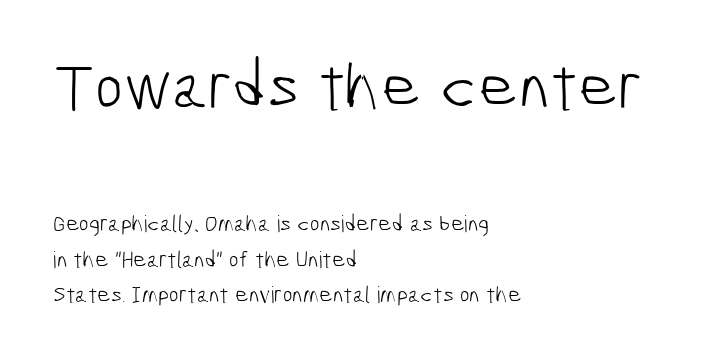
Q: Is the text bold? A: No.
Q: Is the typeface a serif or a sans-serif typeface? A: Sans-serif.
Q: Is the text underlined? A: No.
Q: How is the paragraph aligned? A: Left-aligned.
Q: Is the spacing between letters normal or unusually wide? A: Normal.
Q: Is the spacing between lines tight, normal or loose? A: Normal.
Q: Which block of text is set in a larger size, the first (top) or the second (bottom)? A: The first (top) one.
Q: Width (condensed, normal, or wide)? A: Condensed.
Q: Stroke contrast? A: Low.
Q: x-height? A: Medium.
Q: Monospaced? A: No.
